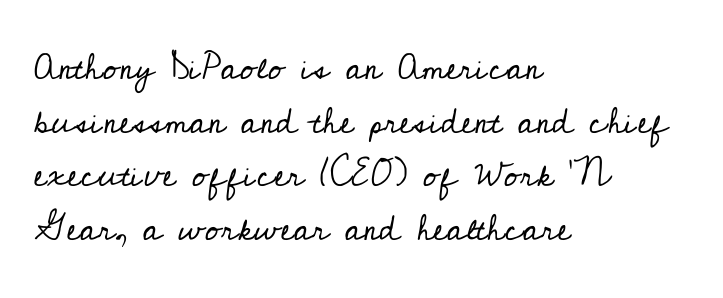
Words appear dense and cohesive because spacing is normal. Letters rest on an invisible, unmarked baseline. Think of a printed novel: that variable character pitch is what you see here. Little horizontal feet cap the strokes, marking this as serif type.
